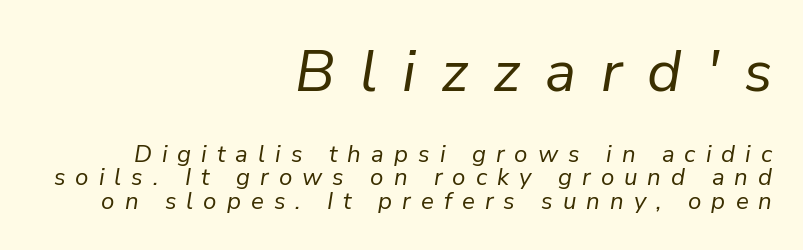
{"italic": "yes", "lean": "right", "slant_degrees": 9, "bold": "no", "weight": "regular", "width": "normal", "stroke_contrast": "low", "x_height": "medium", "monospaced": "no", "underline": "no", "align": "right", "line_spacing": "tight", "line_spacing_ratio": 0.99, "letter_spacing": "wide", "letter_spacing_em": 0.42, "larger_block": "first", "size_ratio": 2.46, "glyph_px": 59}
